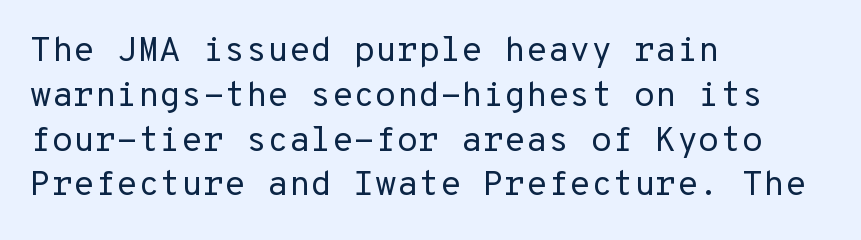
The image shows 35 px regular-weight sans-serif type, upright, monospaced; set left-aligned, normal line spacing (1.28x), normal letter spacing, not underlined; low stroke contrast and a medium x-height.
